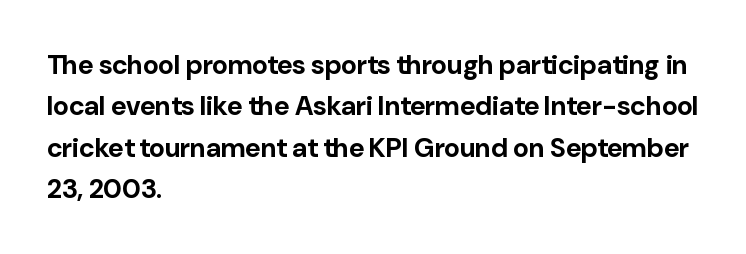
{"italic": "no", "bold": "yes", "underline": "no", "align": "left", "line_spacing": "normal", "line_spacing_ratio": 1.53, "letter_spacing": "normal", "letter_spacing_em": 0.0, "glyph_px": 27}
